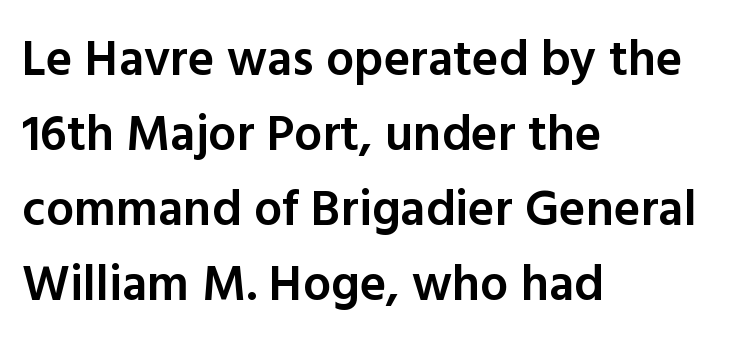
Q: Is the text bold? A: Semi-bold.
Q: Is the text italic (slanted)? A: No, it is upright.
Q: Is the typeface a serif or a sans-serif typeface? A: Sans-serif.
Q: Is the text underlined? A: No.
Q: How is the paragraph aligned? A: Left-aligned.
Q: Is the spacing between letters normal or unusually wide? A: Normal.
Q: Is the spacing between lines tight, normal or loose? A: Normal.
Q: Width (condensed, normal, or wide)? A: Normal.
Q: x-height? A: Medium.
Q: Monospaced? A: No.
